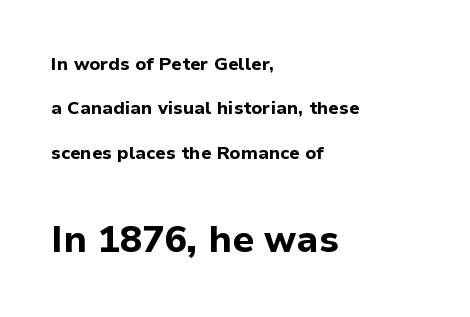
{"serif": "no", "italic": "no", "bold": "yes", "weight": "bold", "width": "normal", "stroke_contrast": "low", "x_height": "medium", "monospaced": "no", "underline": "no", "align": "left", "line_spacing": "loose", "line_spacing_ratio": 2.47, "letter_spacing": "normal", "letter_spacing_em": 0.0, "larger_block": "second", "size_ratio": 2.06, "glyph_px": 37}
